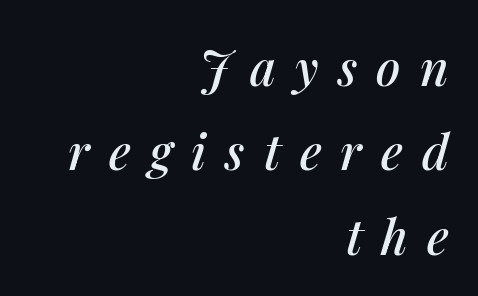
Line ends are locked; line starts wander. A typesetter would call this proportional, since set widths differ per character. Would a proofreader flag this as italicized? Yes. Has an underline been added? It has not. Short note: letters widely spaced.
